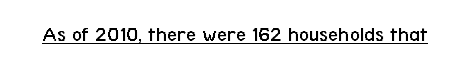
The image shows 22 px text type, upright; set normal letter spacing, underlined.
